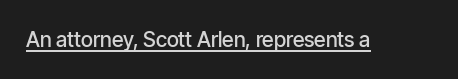
{"italic": "no", "bold": "semi", "underline": "yes", "letter_spacing": "normal", "letter_spacing_em": 0.0, "glyph_px": 21}
